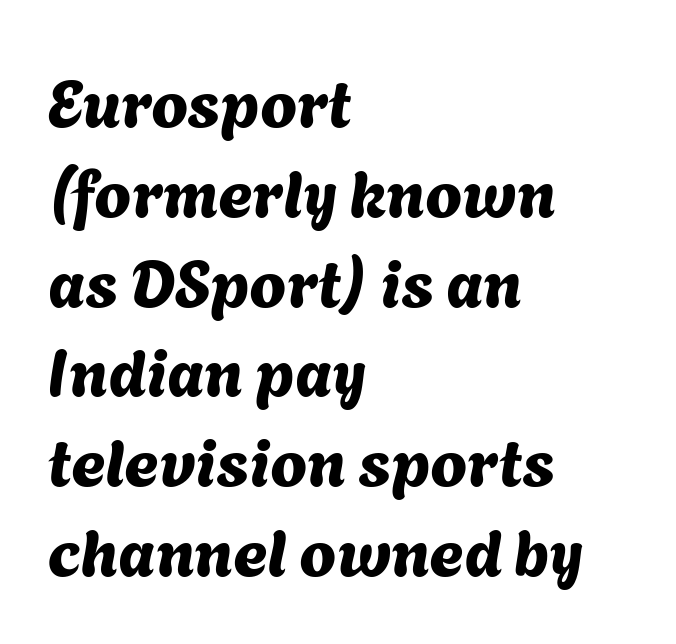
Q: Is the typeface a serif or a sans-serif typeface? A: Sans-serif.
Q: Is the text underlined? A: No.
Q: How is the paragraph aligned? A: Left-aligned.
Q: Is the spacing between letters normal or unusually wide? A: Normal.
Q: Is the spacing between lines tight, normal or loose? A: Normal.
Q: Width (condensed, normal, or wide)? A: Normal.
Q: Stroke contrast? A: Medium.
Q: x-height? A: Medium.
Q: Monospaced? A: No.
